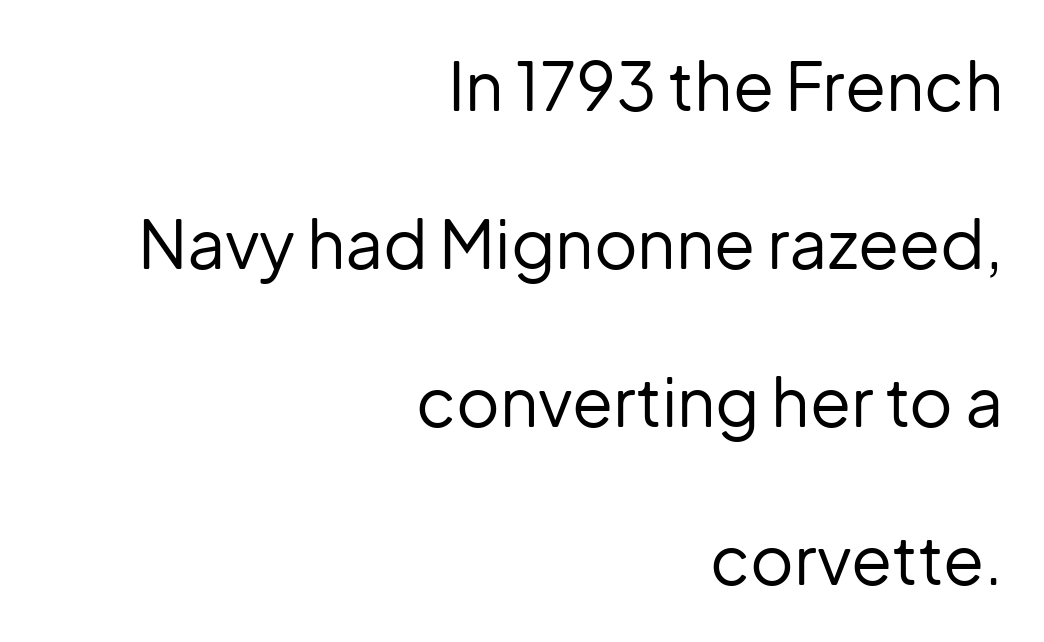
The image shows 67 px regular-weight sans-serif type, upright; set right-aligned, loose line spacing (2.36x), normal letter spacing, not underlined; low stroke contrast and a medium x-height.
